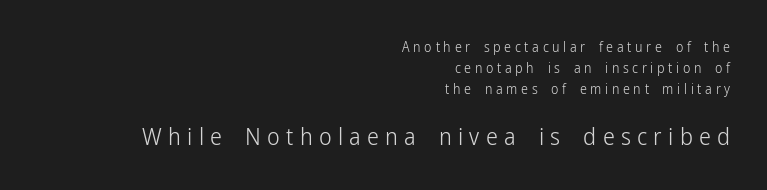
Q: Is the text bold? A: No.
Q: Is the text italic (slanted)? A: No, it is upright.
Q: Is the text underlined? A: No.
Q: How is the paragraph aligned? A: Right-aligned.
Q: Is the spacing between letters normal or unusually wide? A: Unusually wide.
Q: Is the spacing between lines tight, normal or loose? A: Normal.
Q: Which block of text is set in a larger size, the first (top) or the second (bottom)? A: The second (bottom) one.
